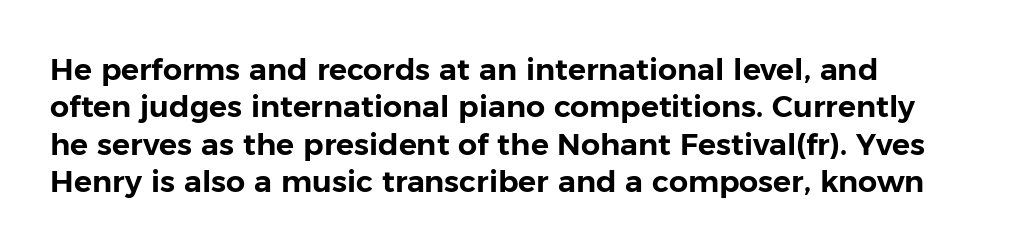
{"serif": "no", "italic": "no", "width": "normal", "stroke_contrast": "low", "x_height": "medium", "monospaced": "no", "underline": "no", "line_spacing": "normal", "line_spacing_ratio": 1.25, "letter_spacing": "normal", "letter_spacing_em": 0.0, "glyph_px": 30}
